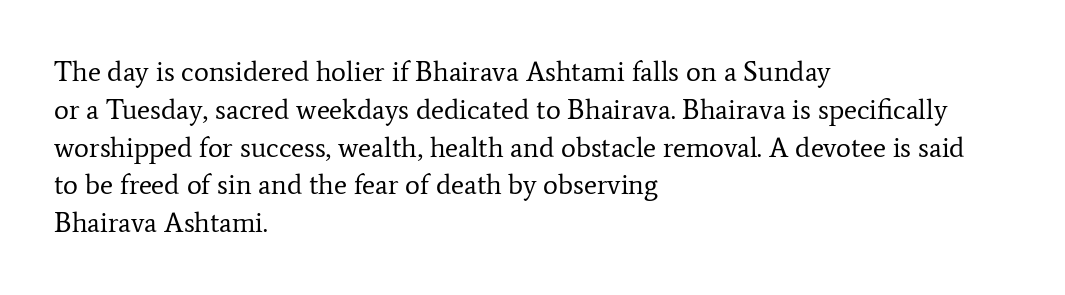
The image shows 28 px regular-weight serif type, upright; set left-aligned, normal line spacing (1.35x), normal letter spacing, not underlined; low stroke contrast and a medium x-height.
